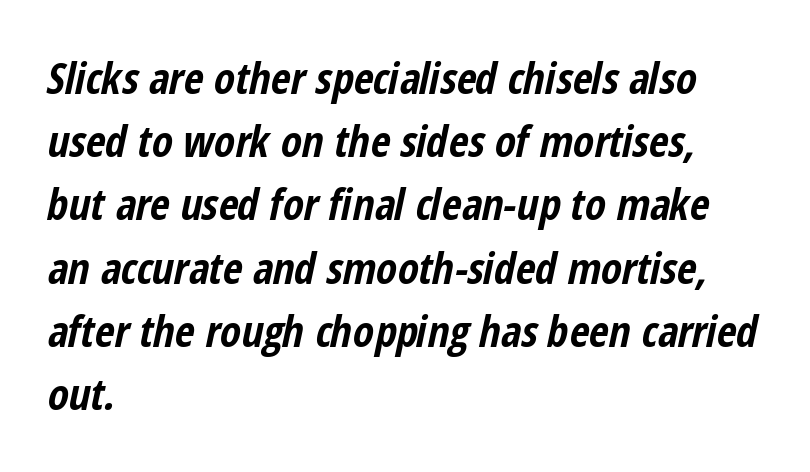
The image shows 43 px bold, condensed type, italic (leaning right); set left-aligned, normal line spacing (1.47x), normal letter spacing, not underlined; low stroke contrast and a medium x-height.
